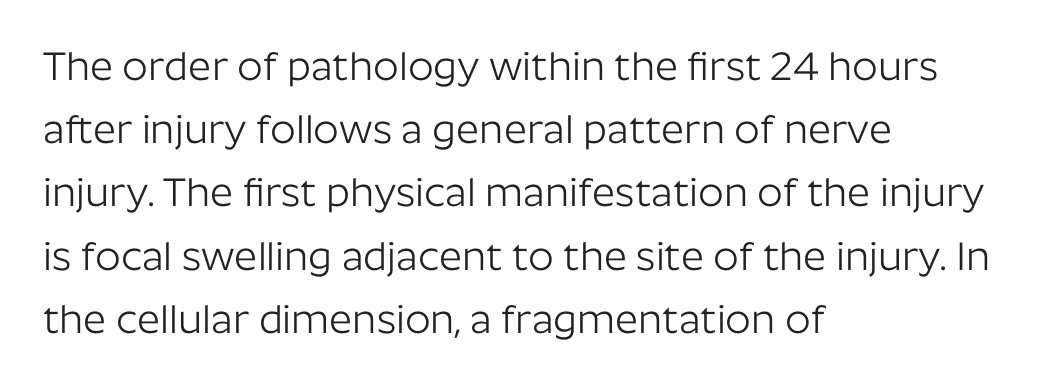
The image shows 40 px light sans-serif type, upright; set left-aligned, normal line spacing (1.58x), normal letter spacing, not underlined; low stroke contrast and a medium x-height.
